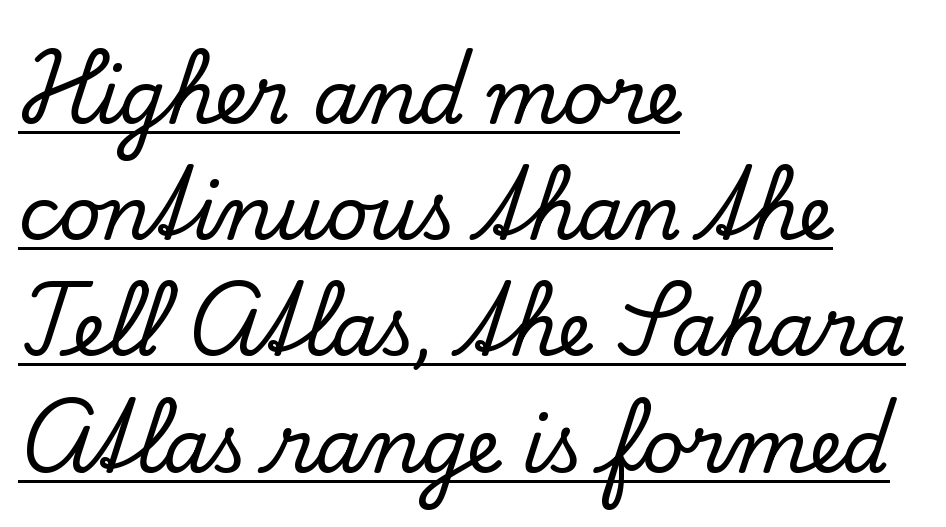
{"serif": "yes", "width": "normal", "stroke_contrast": "low", "x_height": "small", "monospaced": "no", "underline": "yes", "align": "left", "line_spacing": "normal", "line_spacing_ratio": 1.57, "letter_spacing": "normal", "letter_spacing_em": 0.0, "glyph_px": 74}
